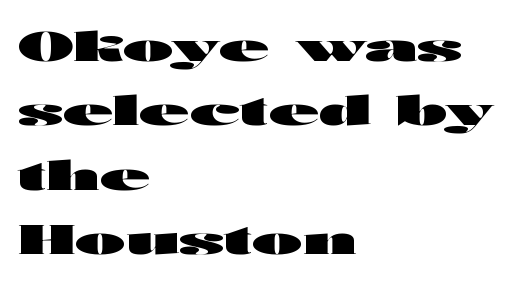
{"serif": "no", "italic": "no", "bold": "yes", "weight": "heavy", "width": "wide", "stroke_contrast": "high", "x_height": "medium", "monospaced": "no", "underline": "no", "align": "left", "line_spacing": "normal", "line_spacing_ratio": 1.57, "letter_spacing": "normal", "letter_spacing_em": 0.0, "glyph_px": 41}
